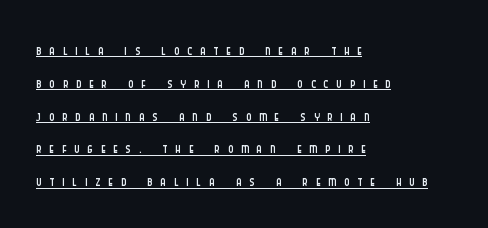
Q: Is the text bold? A: No.
Q: Is the text italic (slanted)? A: No, it is upright.
Q: Is the text underlined? A: Yes.
Q: How is the paragraph aligned? A: Left-aligned.
Q: Is the spacing between letters normal or unusually wide? A: Unusually wide.
Q: Is the spacing between lines tight, normal or loose? A: Normal.
